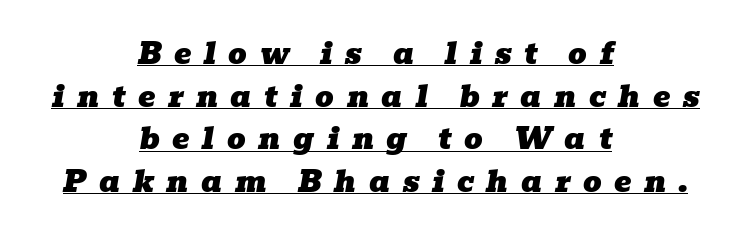
Is the letter spacing exaggerated? Yes — the characters are pushed far apart. Students, observe: this is what conventionally led text looks like. This sample uses an oblique cut, with every glyph tilted off the vertical. The paragraph has two soft edges and a firm central axis. Looks like regular typesetting: each glyph gets only the width it needs. A baseline rule has been typeset under these characters.
